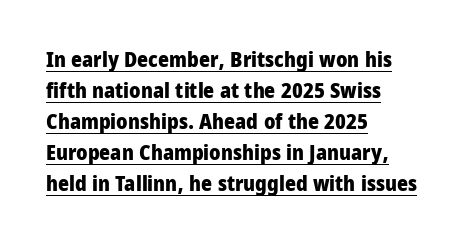
The image shows 21 px bold type, upright; set left-aligned, normal line spacing (1.48x), normal letter spacing, underlined.
